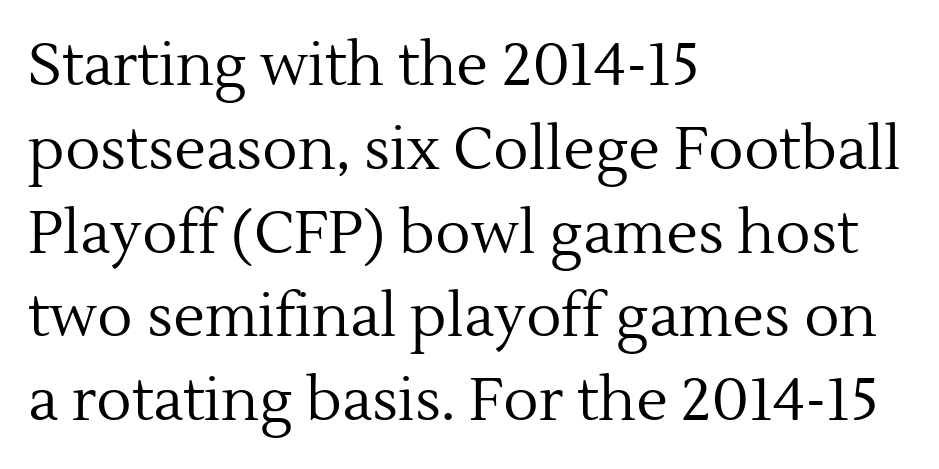
The image shows 59 px regular-weight serif type, upright; set left-aligned, normal line spacing (1.42x), normal letter spacing, not underlined; a medium x-height.
